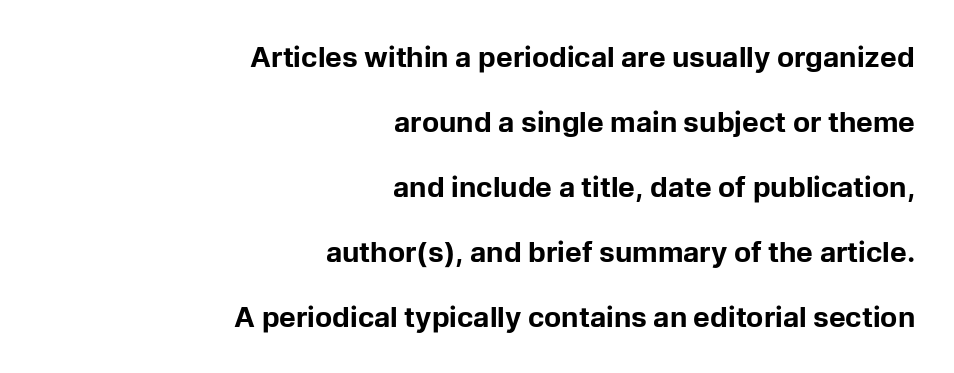
The image shows 28 px bold sans-serif type, upright; set right-aligned, loose line spacing (2.32x), normal letter spacing, not underlined; low stroke contrast and a medium x-height.
